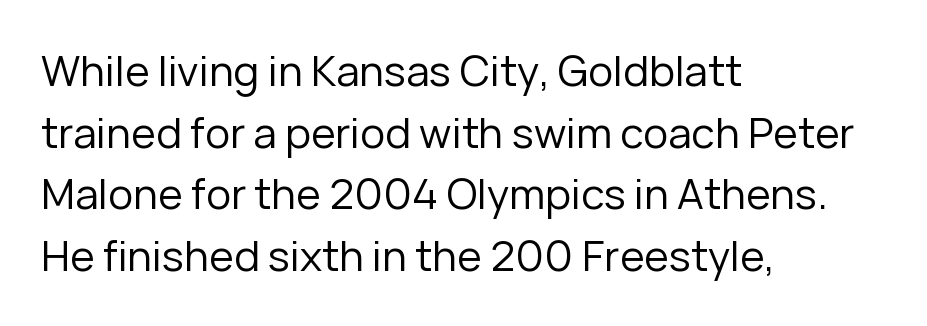
The image shows 42 px regular-weight sans-serif type, upright; set left-aligned, normal line spacing (1.47x), normal letter spacing, not underlined; low stroke contrast and a medium x-height.
